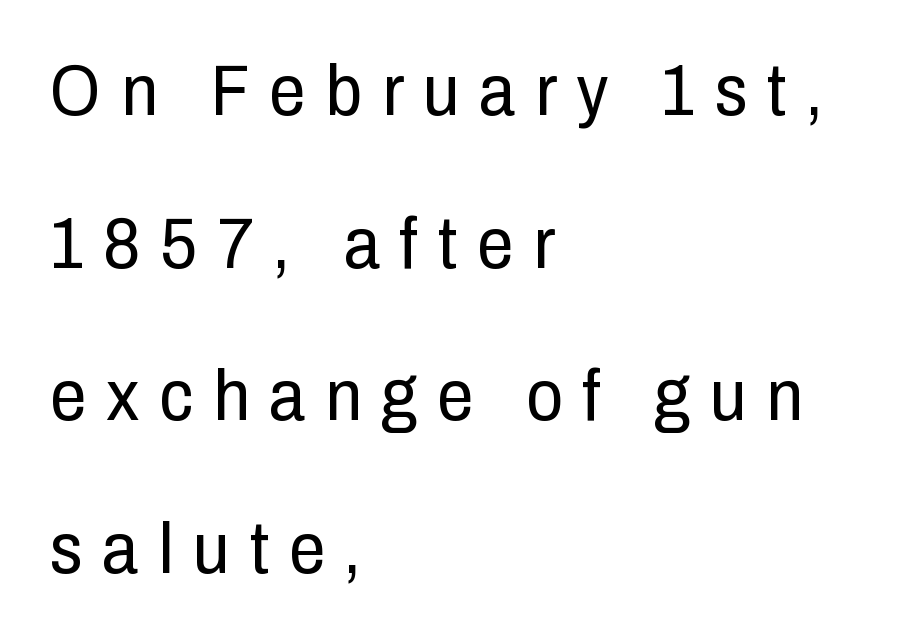
{"serif": "no", "italic": "no", "bold": "no", "weight": "regular", "width": "condensed", "stroke_contrast": "low", "x_height": "medium", "monospaced": "no", "underline": "no", "align": "left", "line_spacing": "loose", "line_spacing_ratio": 2.09, "letter_spacing": "wide", "letter_spacing_em": 0.27, "glyph_px": 73}
